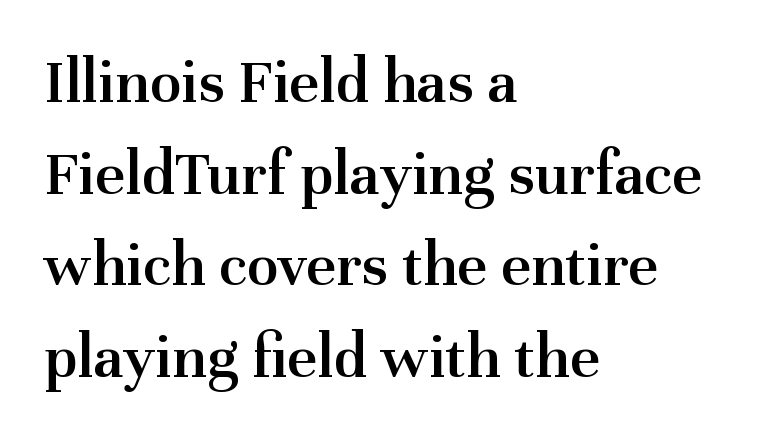
Q: Is the text bold? A: Semi-bold.
Q: Is the text italic (slanted)? A: No, it is upright.
Q: Is the typeface a serif or a sans-serif typeface? A: Serif.
Q: Is the text underlined? A: No.
Q: How is the paragraph aligned? A: Left-aligned.
Q: Is the spacing between letters normal or unusually wide? A: Normal.
Q: Is the spacing between lines tight, normal or loose? A: Normal.
Q: Width (condensed, normal, or wide)? A: Normal.
Q: Stroke contrast? A: Medium.
Q: x-height? A: Medium.
Q: Monospaced? A: No.
